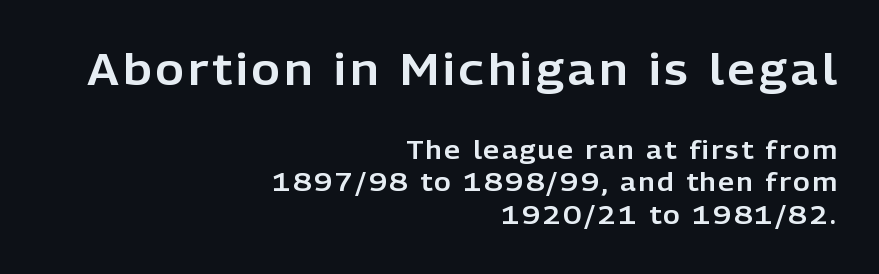
{"serif": "no", "italic": "no", "width": "normal", "stroke_contrast": "low", "x_height": "medium", "monospaced": "no", "underline": "no", "align": "right", "line_spacing": "normal", "line_spacing_ratio": 1.31, "larger_block": "first", "size_ratio": 1.72, "glyph_px": 43}
